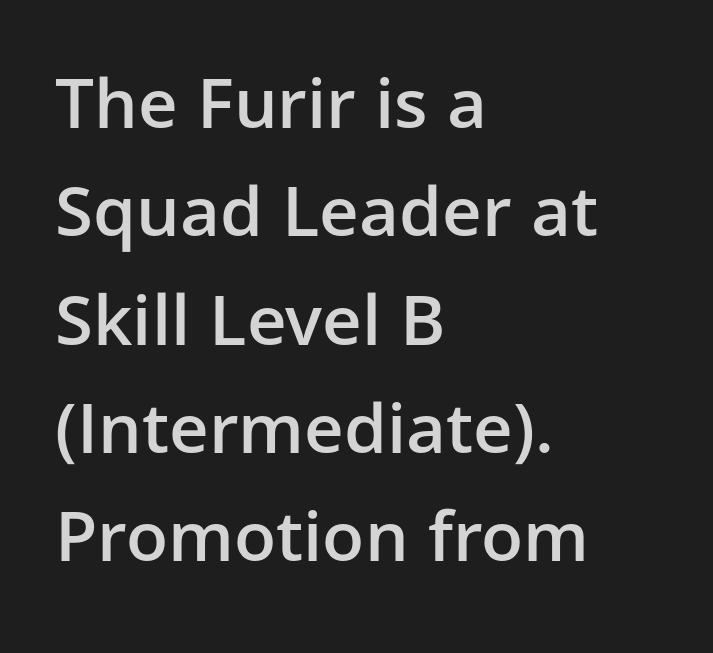
The image shows 69 px semibold sans-serif type, upright; set left-aligned, normal line spacing (1.57x), normal letter spacing, not underlined; low stroke contrast and a medium x-height.
